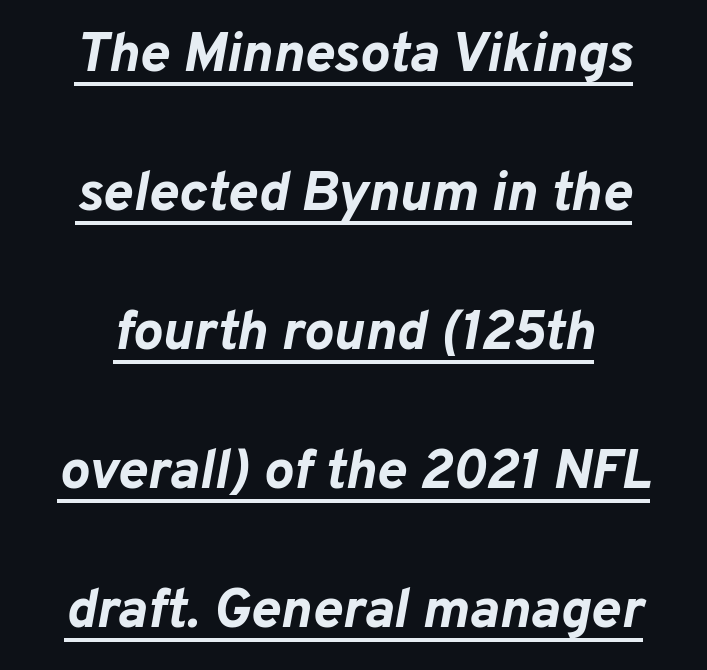
Q: Is the text bold? A: Yes.
Q: Is the text italic (slanted)? A: Yes, it leans right by about 10 degrees.
Q: Is the text underlined? A: Yes.
Q: How is the paragraph aligned? A: Centered.
Q: Is the spacing between letters normal or unusually wide? A: Normal.
Q: Is the spacing between lines tight, normal or loose? A: Loose.
Q: Width (condensed, normal, or wide)? A: Normal.
Q: Stroke contrast? A: Low.
Q: x-height? A: Medium.
Q: Monospaced? A: No.
